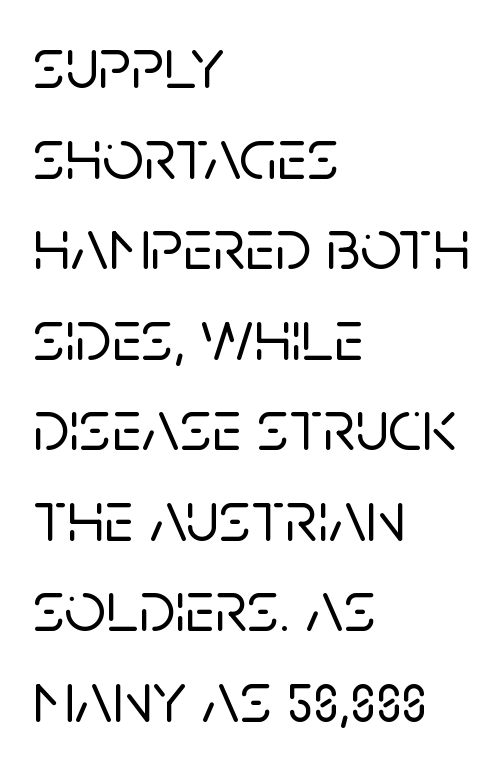
The image shows 73 px sans-serif type, upright; set left-aligned, line spacing 1.24x, normal letter spacing, not underlined; low stroke contrast and a large x-height.
